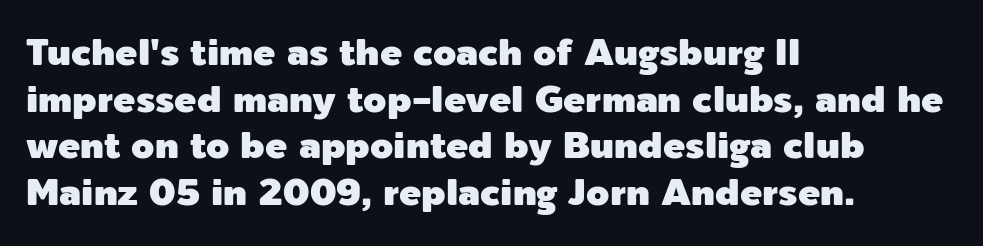
{"serif": "no", "italic": "no", "width": "normal", "x_height": "medium", "monospaced": "no", "underline": "no", "align": "left", "line_spacing": "normal", "line_spacing_ratio": 1.26, "letter_spacing": "normal", "letter_spacing_em": 0.0, "glyph_px": 37}
